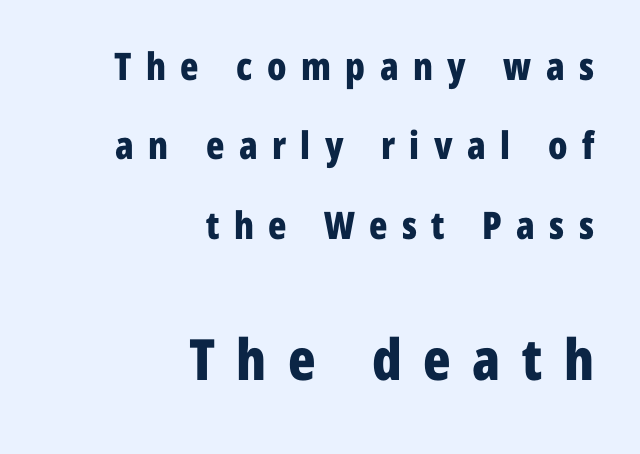
{"serif": "no", "italic": "no", "bold": "yes", "weight": "bold", "width": "condensed", "stroke_contrast": "low", "x_height": "medium", "monospaced": "no", "underline": "no", "align": "right", "line_spacing": "loose", "line_spacing_ratio": 2.09, "letter_spacing": "wide", "letter_spacing_em": 0.38, "larger_block": "second", "size_ratio": 1.5, "glyph_px": 57}
